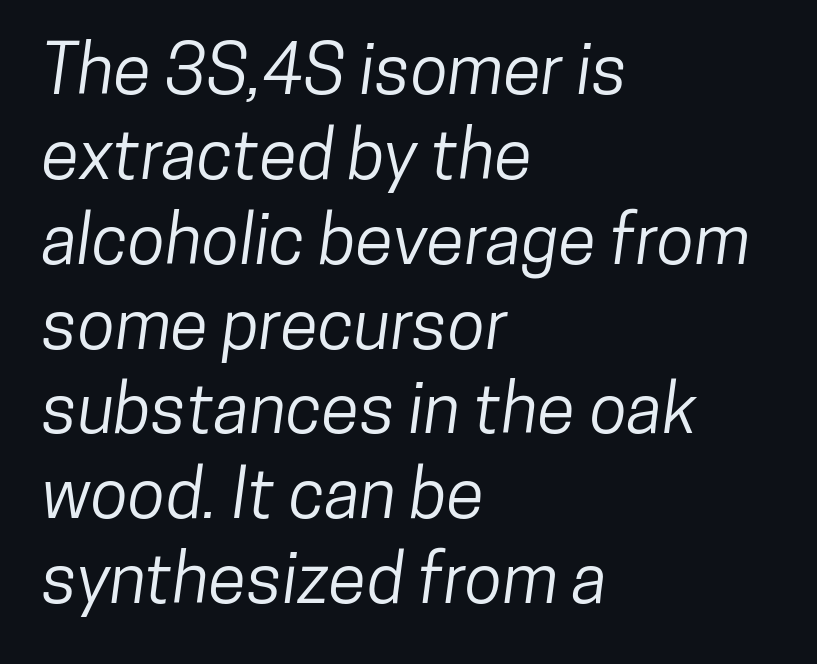
The baseline area is clear. Where is the straight margin? On the left. Here the designer chose a conventional face with non-uniform glyph widths. The gaps between neighbouring characters are ordinary and unremarkable. The type family on display is of the sans-serif kind.
